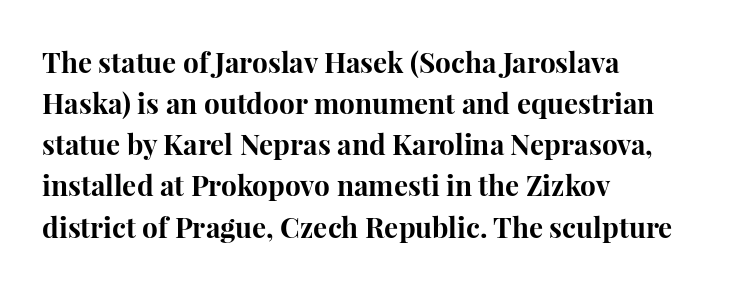
Q: Is the text bold? A: Yes.
Q: Is the text italic (slanted)? A: No, it is upright.
Q: Is the typeface a serif or a sans-serif typeface? A: Serif.
Q: Is the text underlined? A: No.
Q: How is the paragraph aligned? A: Left-aligned.
Q: Is the spacing between letters normal or unusually wide? A: Normal.
Q: Is the spacing between lines tight, normal or loose? A: Normal.
Q: Width (condensed, normal, or wide)? A: Normal.
Q: Stroke contrast? A: High.
Q: x-height? A: Medium.
Q: Monospaced? A: No.
